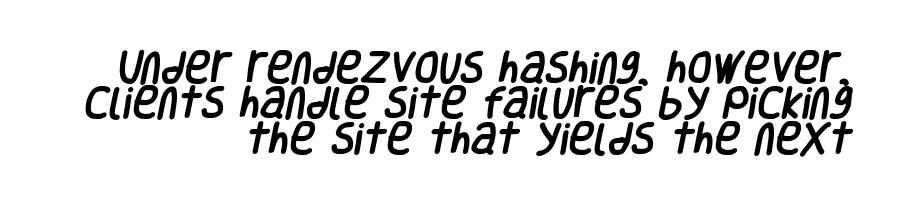
{"serif": "no", "width": "condensed", "stroke_contrast": "low", "x_height": "large", "monospaced": "no", "underline": "no", "align": "right", "line_spacing": "tight", "line_spacing_ratio": 1.01, "letter_spacing": "normal", "letter_spacing_em": 0.0, "glyph_px": 35}
